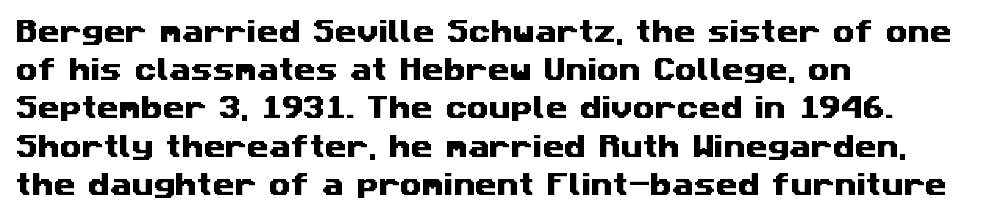
Horizontally, the lines are justified to the leading edge only. These lines sit exactly where default settings would place them. The tracking reads as untouched default to a designer's eye. The string is rendered with underlining switched off.
